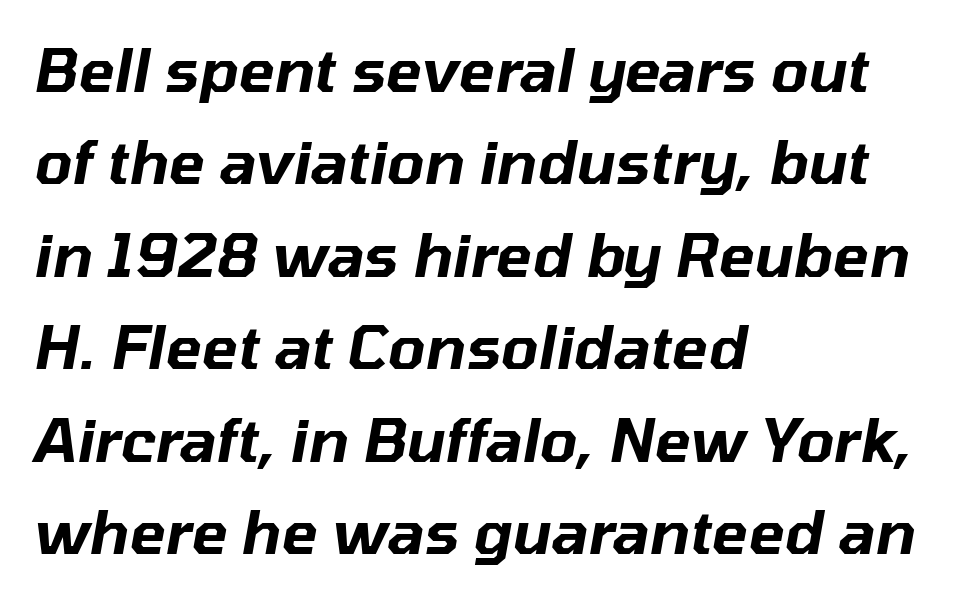
{"italic": "yes", "lean": "right", "slant_degrees": 10, "width": "normal", "stroke_contrast": "low", "x_height": "medium", "monospaced": "no", "underline": "no", "align": "left", "line_spacing": "normal", "line_spacing_ratio": 1.54, "letter_spacing": "normal", "letter_spacing_em": 0.0, "glyph_px": 60}
